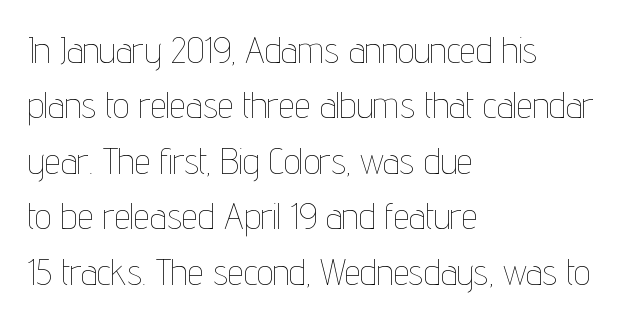
The image shows 36 px thin, condensed type, upright; set left-aligned, normal line spacing (1.54x), normal letter spacing, not underlined; low stroke contrast and a medium x-height.
